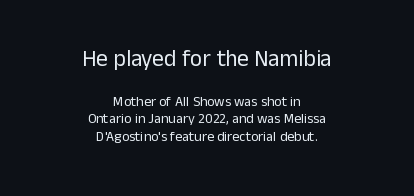
{"italic": "no", "bold": "no", "underline": "no", "align": "center", "line_spacing": "normal", "line_spacing_ratio": 1.27, "letter_spacing": "normal", "letter_spacing_em": 0.0, "larger_block": "first", "size_ratio": 1.64, "glyph_px": 23}
